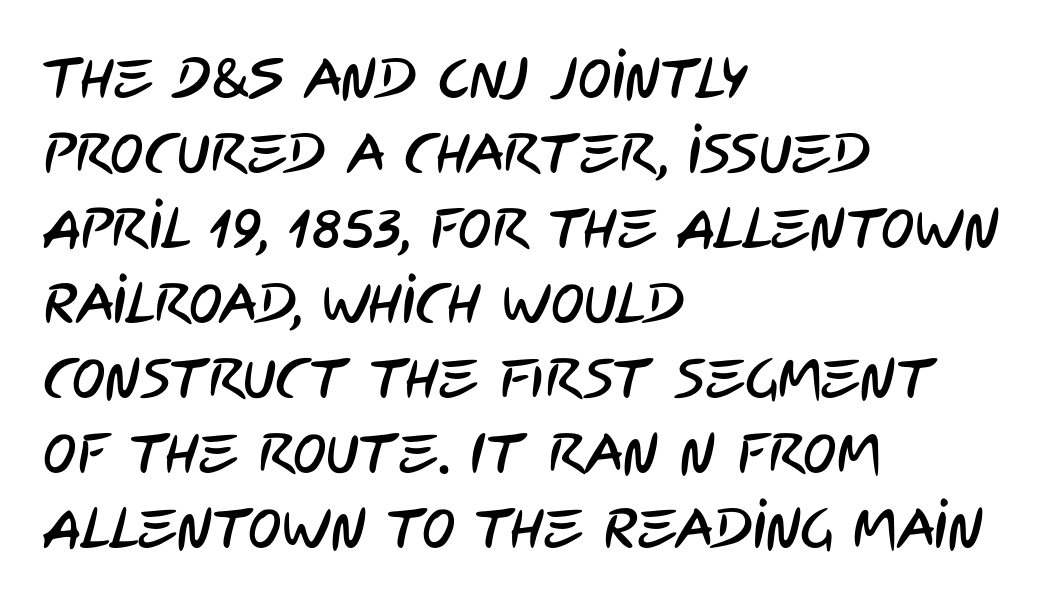
The image shows 56 px condensed sans-serif type; set left-aligned, normal line spacing (1.34x), normal letter spacing, not underlined; low stroke contrast and a large x-height.
